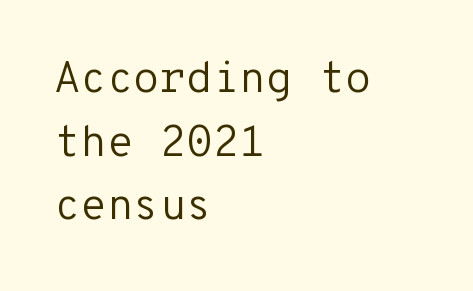
{"serif": "no", "italic": "no", "bold": "no", "weight": "regular", "width": "normal", "stroke_contrast": "low", "x_height": "medium", "monospaced": "yes", "underline": "no", "align": "left", "line_spacing": "normal", "line_spacing_ratio": 1.48, "letter_spacing": "normal", "letter_spacing_em": 0.0, "glyph_px": 43}
